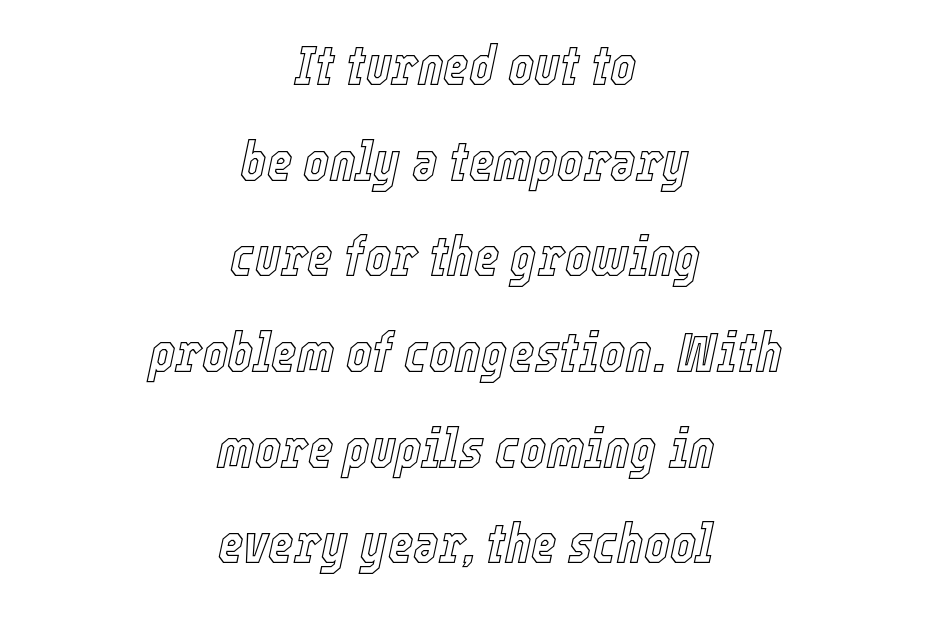
The image shows 55 px condensed type, italic (leaning right); set centered, line spacing 1.74x, normal letter spacing, not underlined; a medium x-height.
